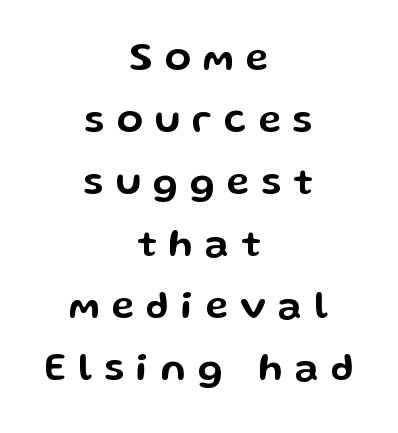
The words here are not underlined. You could not count columns in this text — the font is proportionally spaced. This rendering widens character spacing well past its baseline value. Layout note: lines centered. If you measured baseline to baseline, you'd find a middling distance. This is sans-serif lettering, the kind often seen on screens and signage.
